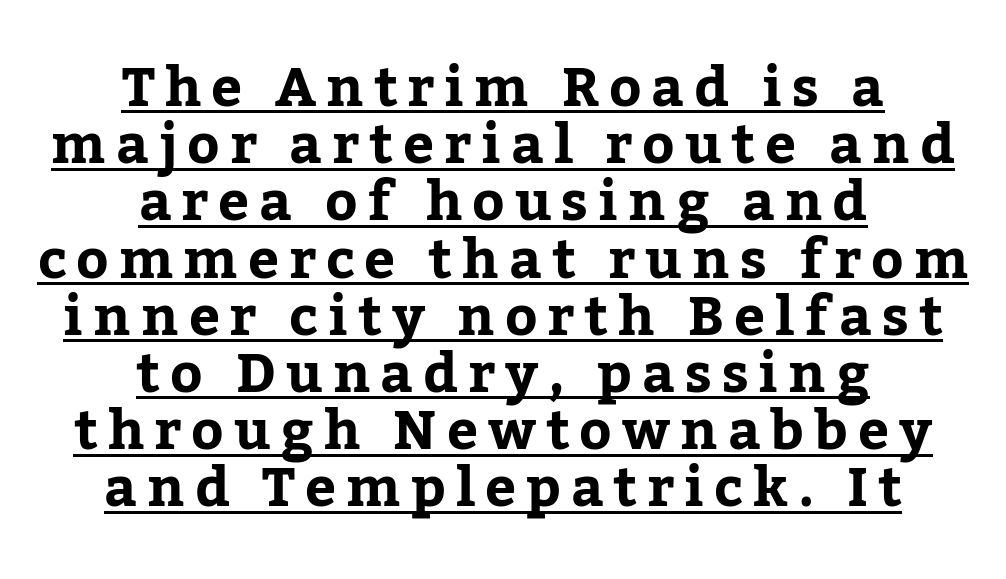
{"serif": "yes", "italic": "no", "bold": "yes", "weight": "bold", "width": "normal", "stroke_contrast": "low", "x_height": "medium", "monospaced": "no", "underline": "yes", "align": "center", "line_spacing": "tight", "line_spacing_ratio": 1.04, "glyph_px": 55}
